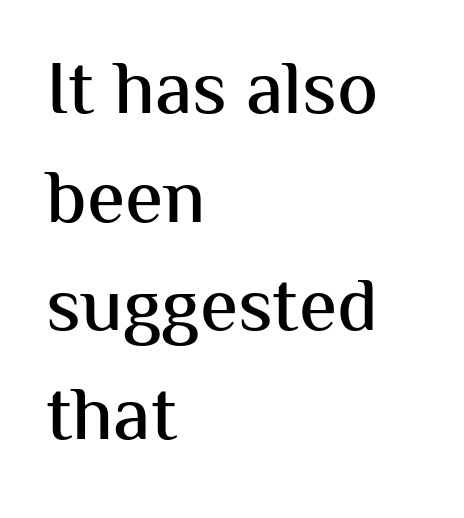
The lines sit at an ordinary, default distance from one another. When letters stand straight like this, we call the style roman or upright. Horizontal alignment here is leftward, the default for most running prose. The rendering keeps characters at their native spacing. The glyphs are unaccompanied by any horizontal stroke below them.
